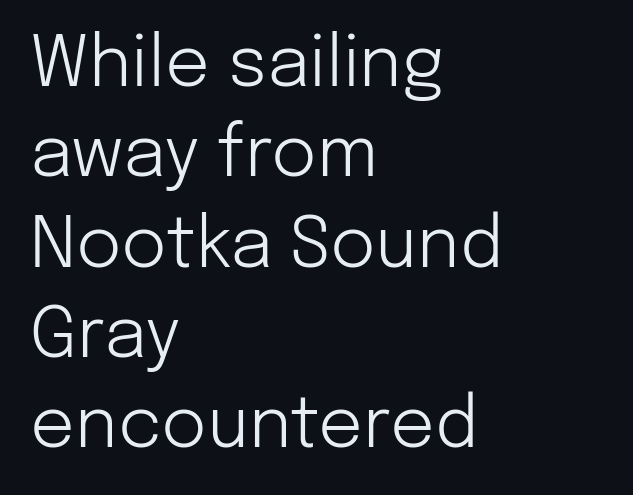
{"serif": "no", "italic": "no", "bold": "no", "weight": "light", "width": "normal", "stroke_contrast": "low", "x_height": "medium", "monospaced": "no", "underline": "no", "align": "left", "line_spacing": "normal", "line_spacing_ratio": 1.29, "letter_spacing": "normal", "letter_spacing_em": 0.0, "glyph_px": 70}
